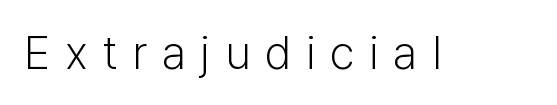
{"serif": "no", "italic": "no", "bold": "no", "weight": "light", "width": "normal", "stroke_contrast": "low", "x_height": "medium", "monospaced": "no", "underline": "no", "letter_spacing": "wide", "letter_spacing_em": 0.31, "glyph_px": 47}
